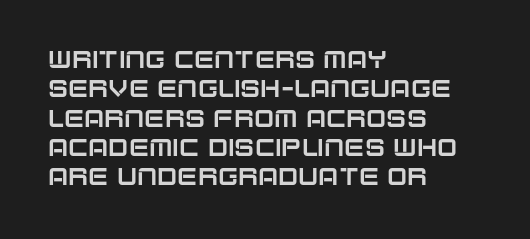
{"italic": "no", "underline": "no", "align": "left", "line_spacing_ratio": 1.22, "letter_spacing": "normal", "letter_spacing_em": 0.0, "glyph_px": 24}
